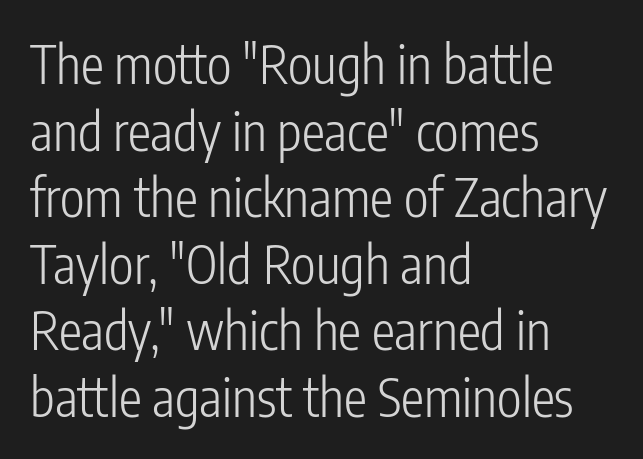
Short note: letters normally spaced. This sample uses an upright cut, with every glyph sitting square on the baseline. Regular leading. The space beneath each line is pristine and unruled. Notice how the passage keeps a crisp vertical edge on the left only. These lines are rendered in a variable-pitch font.
